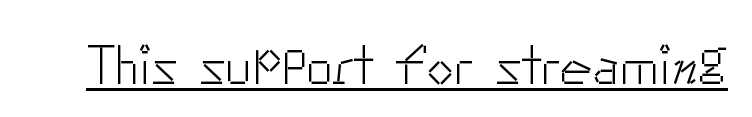
{"serif": "no", "italic": "no", "bold": "no", "weight": "light", "width": "normal", "stroke_contrast": "low", "x_height": "small", "monospaced": "no", "underline": "yes", "letter_spacing": "normal", "letter_spacing_em": 0.0, "glyph_px": 55}
